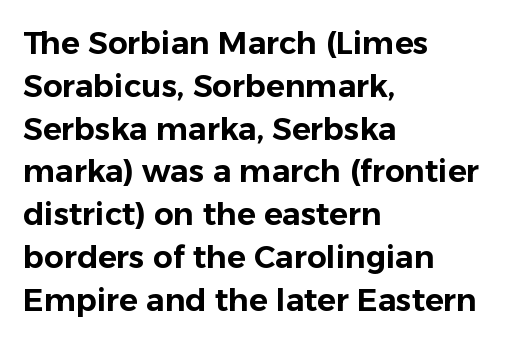
The lines sit at an ordinary, default distance from one another. Alignment: flush left. You could call the tracking neutral — neither tight nor loose. Every character sits straight up, as roman type does.
